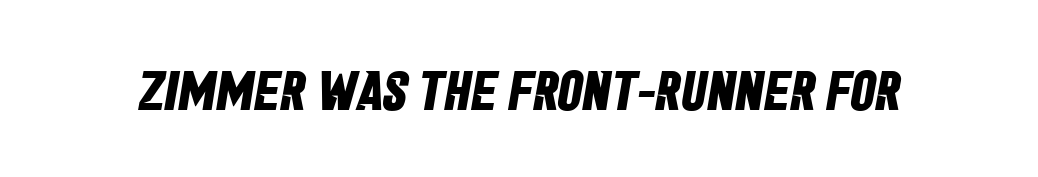
{"serif": "no", "bold": "yes", "weight": "bold", "width": "condensed", "stroke_contrast": "low", "x_height": "large", "monospaced": "no", "underline": "no", "letter_spacing": "normal", "letter_spacing_em": 0.0, "glyph_px": 56}
